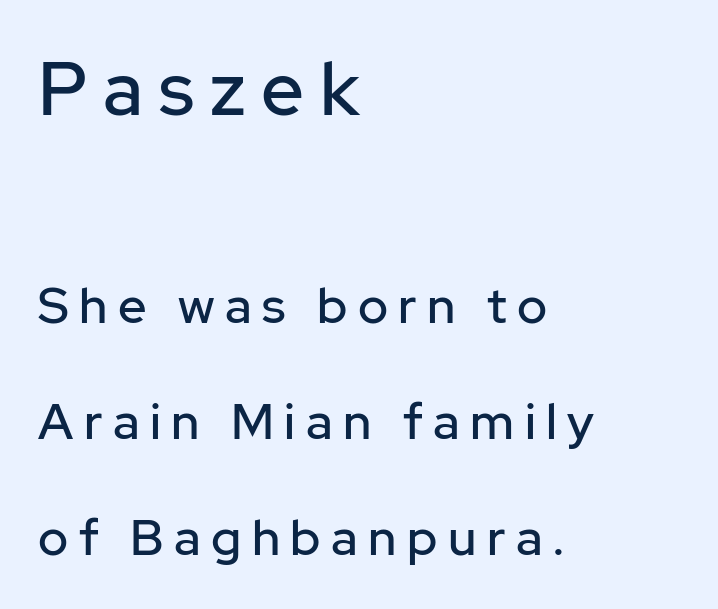
The image shows 75 px sans-serif type, upright; set left-aligned, loose line spacing (2.32x), unusually wide letter spacing (+0.21 em), not underlined; the first (top) block is 1.5x larger; low stroke contrast and a medium x-height.
